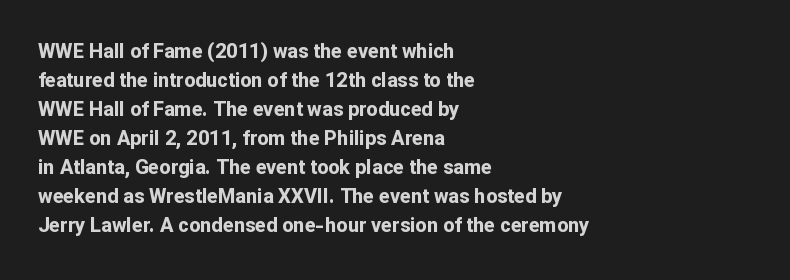
Q: Is the text bold? A: Yes.
Q: Is the text italic (slanted)? A: No, it is upright.
Q: Is the text underlined? A: No.
Q: How is the paragraph aligned? A: Left-aligned.
Q: Is the spacing between letters normal or unusually wide? A: Normal.
Q: Is the spacing between lines tight, normal or loose? A: Normal.
